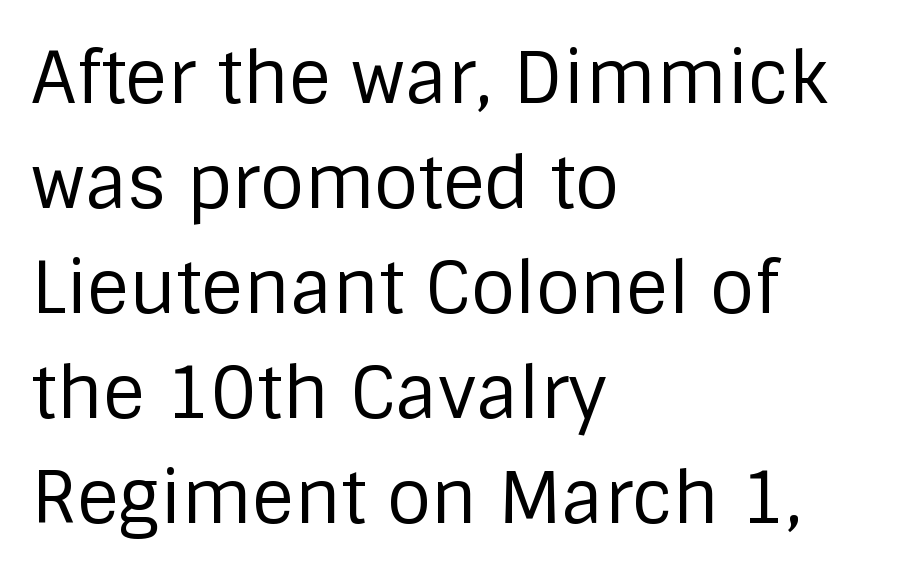
The image shows 72 px regular-weight sans-serif type, upright; set left-aligned, normal line spacing (1.46x), normal letter spacing, not underlined; low stroke contrast and a large x-height.
